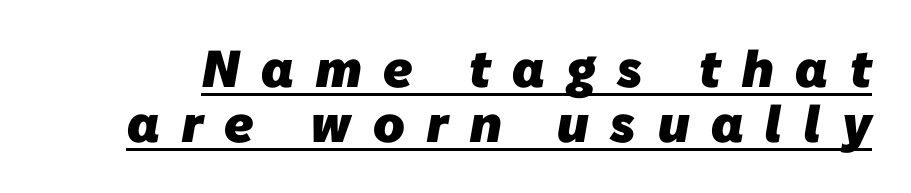
Q: Is the text bold? A: Yes.
Q: Is the typeface a serif or a sans-serif typeface? A: Sans-serif.
Q: Is the text underlined? A: Yes.
Q: Is the spacing between letters normal or unusually wide? A: Unusually wide.
Q: Is the spacing between lines tight, normal or loose? A: Tight.
Q: Width (condensed, normal, or wide)? A: Normal.
Q: Stroke contrast? A: Low.
Q: x-height? A: Medium.
Q: Monospaced? A: No.
